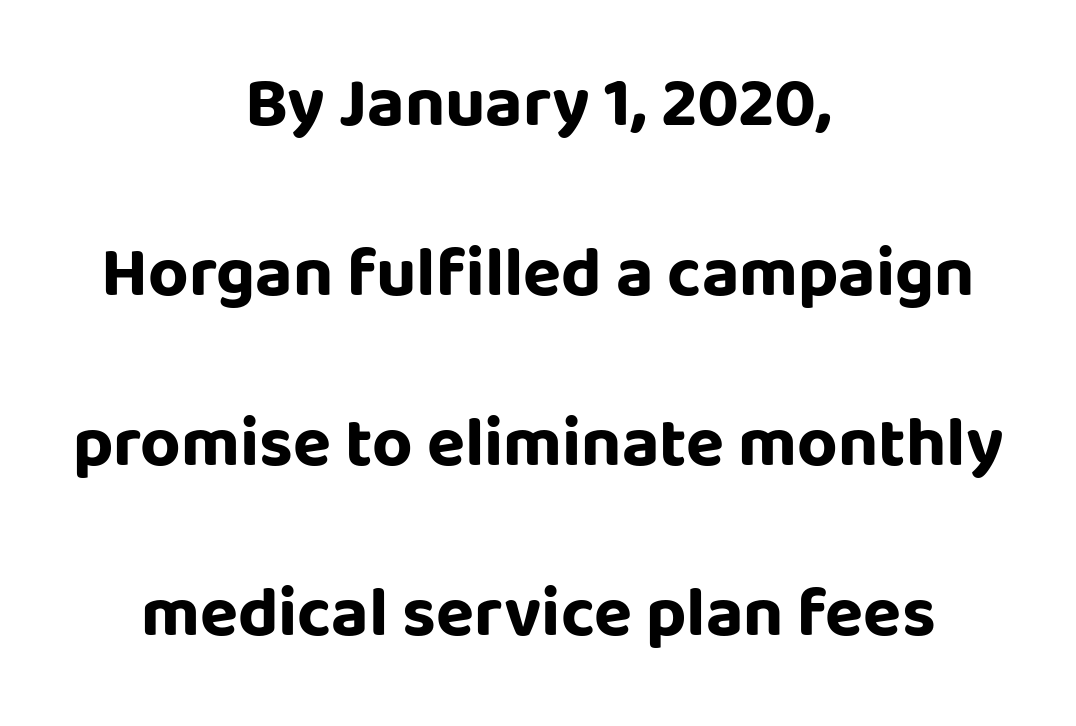
{"serif": "no", "italic": "no", "bold": "yes", "weight": "bold", "width": "normal", "stroke_contrast": "low", "x_height": "large", "monospaced": "no", "underline": "no", "align": "center", "line_spacing": "loose", "line_spacing_ratio": 2.43, "letter_spacing": "normal", "letter_spacing_em": 0.0, "glyph_px": 70}
